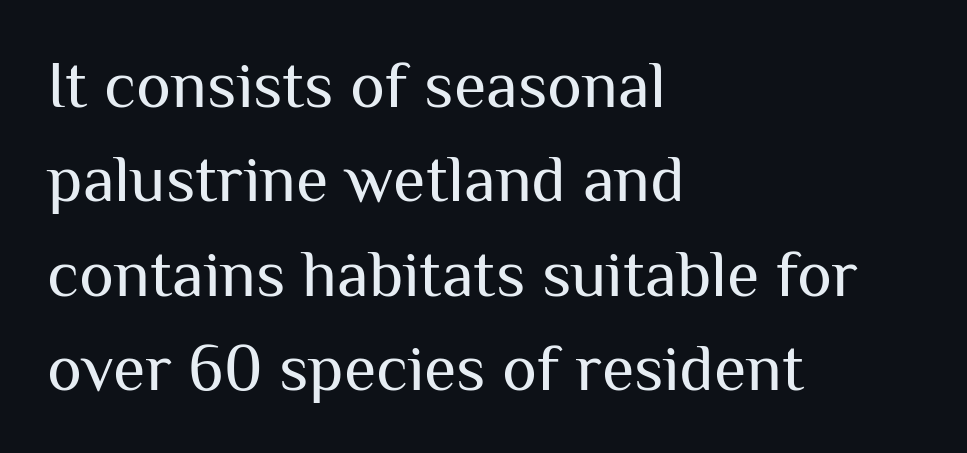
Compared with a typical body face, this is equally light or lighter still. Notice how descenders clear the ascenders below comfortably — that's standard leading. Does extra space separate the letters? No, they use regular spacing. Each letter's strokes conclude bluntly, with no projecting serifs.
